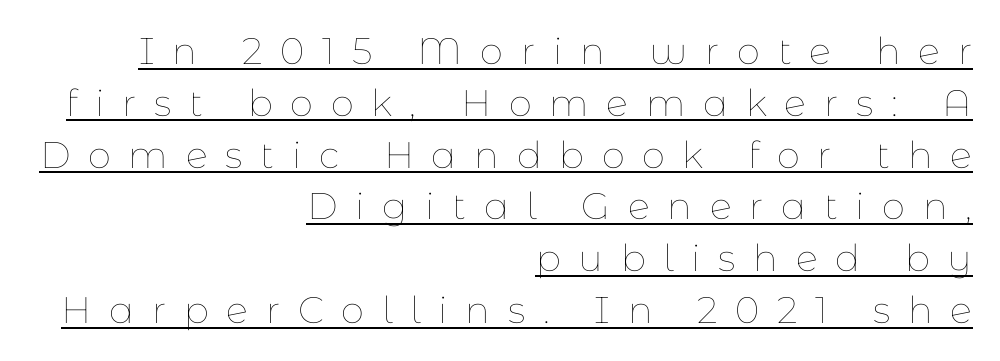
The lines sit at an ordinary, default distance from one another. The sample's only ornament is a line tracing under the words. This sample uses expanded letter spacing, leaving extra air between glyphs. Is there any slant? The stems are plumb. Here the designer chose a conventional face with non-uniform glyph widths. The font is comparable to plain body text, perhaps lighter.
